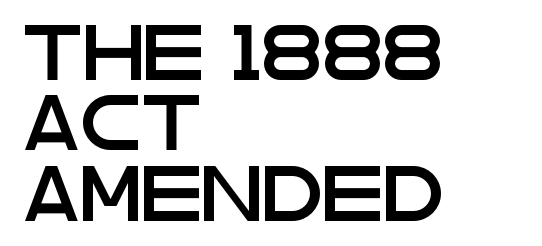
{"serif": "no", "italic": "no", "width": "wide", "stroke_contrast": "low", "x_height": "large", "monospaced": "no", "underline": "no", "align": "left", "line_spacing": "normal", "line_spacing_ratio": 1.28, "letter_spacing": "normal", "letter_spacing_em": 0.0, "glyph_px": 55}
